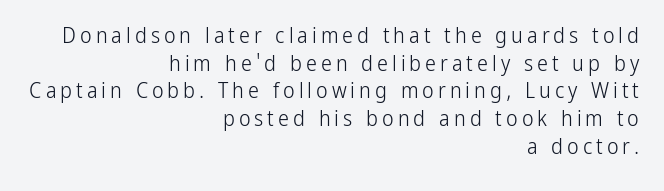
Visually the block forms a straight wall on the right and a jagged coastline on the left. How would I describe the line gaps? Plain and ordinary. Is the type heavy? It reads as light-to-regular instead. Every character sits straight up, as roman type does. A bare baseline throughout the passage.
